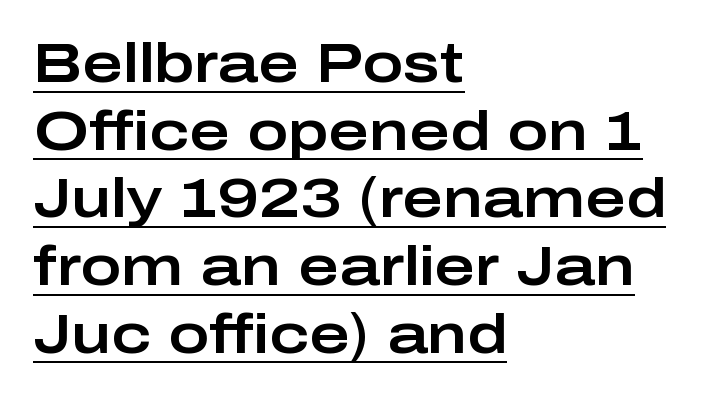
The image shows 55 px wide sans-serif type, upright; set left-aligned, line spacing 1.23x, normal letter spacing, underlined; low stroke contrast and a medium x-height.
